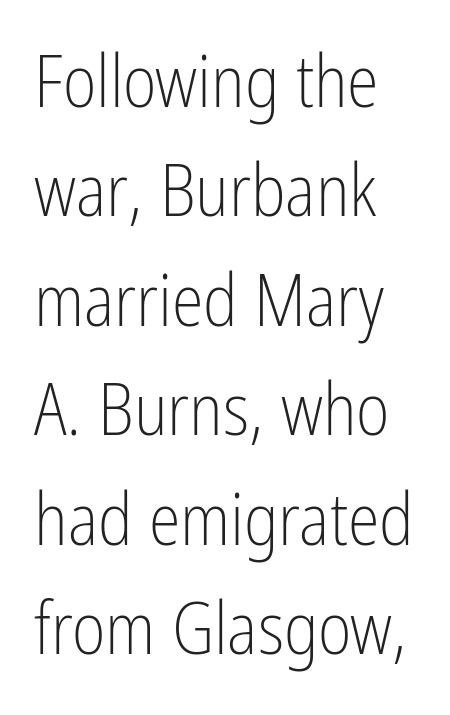
The image shows 72 px light, condensed sans-serif type, upright; set left-aligned, normal line spacing (1.52x), normal letter spacing, not underlined; low stroke contrast and a medium x-height.
